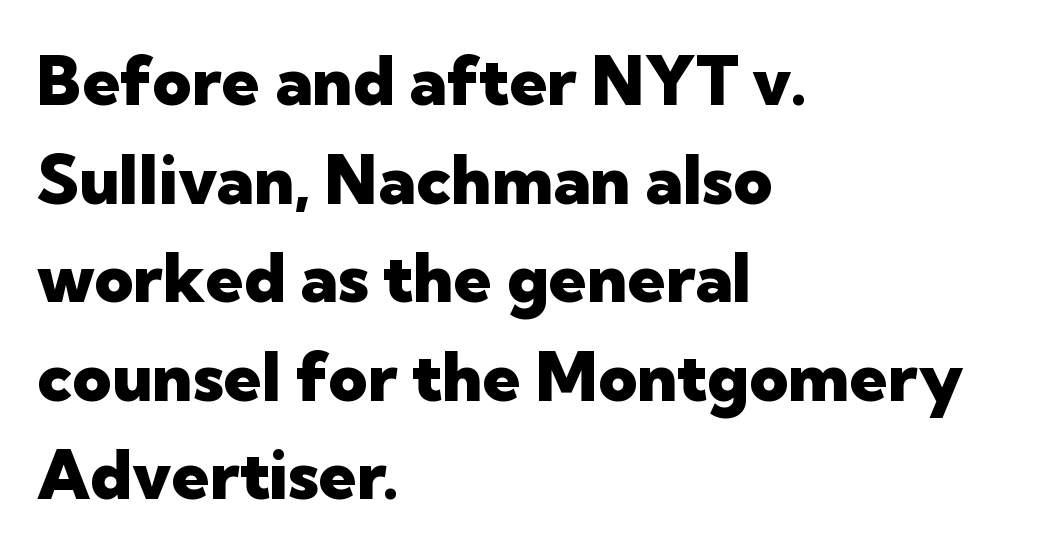
{"serif": "no", "italic": "no", "bold": "yes", "weight": "heavy", "width": "normal", "stroke_contrast": "low", "x_height": "medium", "monospaced": "no", "underline": "no", "align": "left", "line_spacing": "normal", "line_spacing_ratio": 1.45, "letter_spacing": "normal", "letter_spacing_em": 0.0, "glyph_px": 68}
